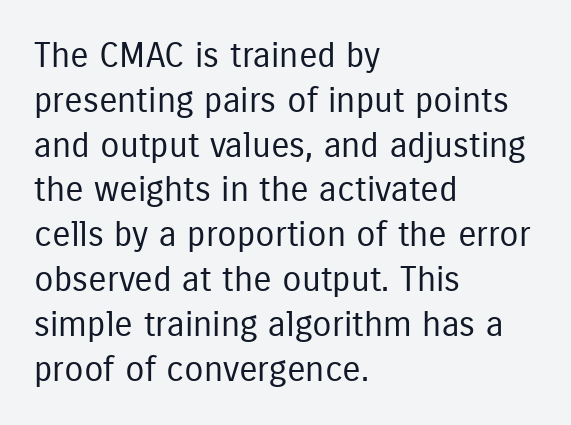
Each word holds together tightly as a unit, with standard inter-letter gaps. The specimen reads as upright at a glance. Grotesque or geometric, the face here clearly has no serifs. This block has exactly the height ordinary leading produces.
